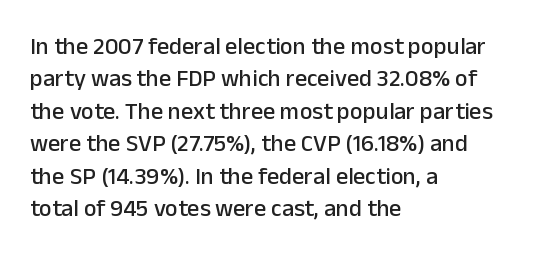
Q: Is the text italic (slanted)? A: No, it is upright.
Q: Is the text underlined? A: No.
Q: How is the paragraph aligned? A: Left-aligned.
Q: Is the spacing between letters normal or unusually wide? A: Normal.
Q: Is the spacing between lines tight, normal or loose? A: Normal.
